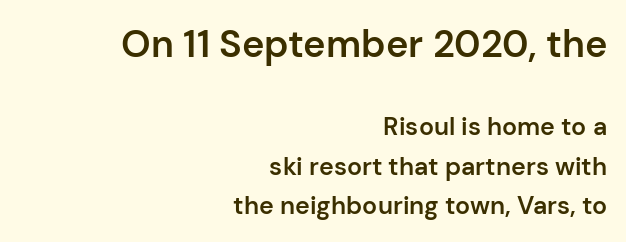
The image shows 38 px semibold sans-serif type, upright; set right-aligned, normal line spacing (1.59x), normal letter spacing, not underlined; the first (top) block is 1.52x larger; low stroke contrast and a medium x-height.
